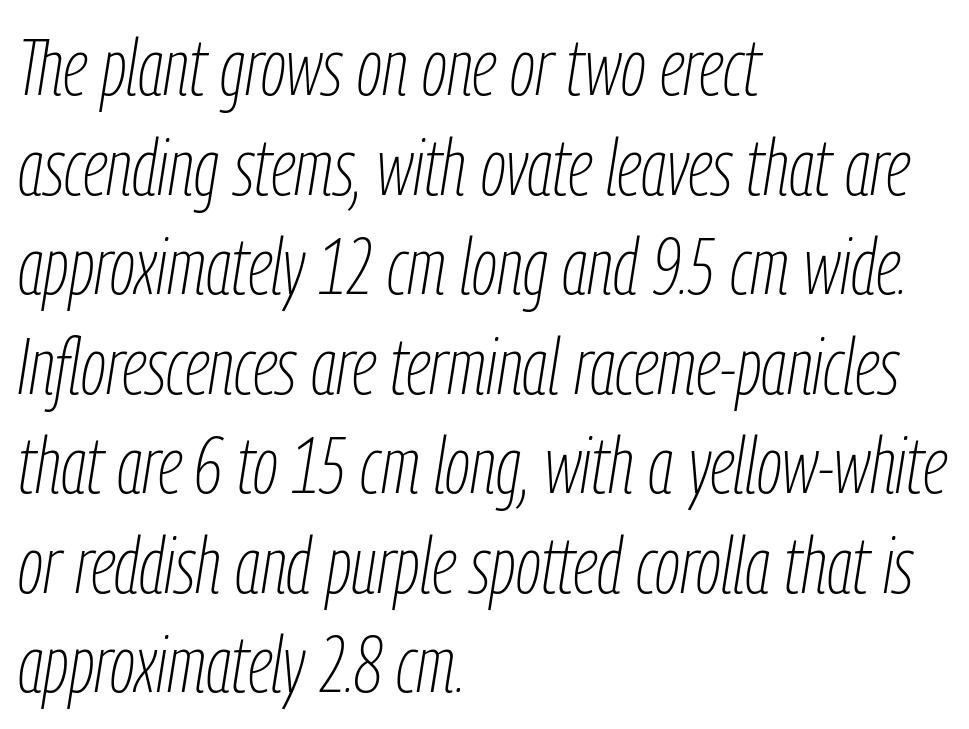
Here the glyphs are tracked normally, forming tight word shapes. Rule under the text: the space is simply empty. You could not count columns in this text — the font is proportionally spaced. Yep, that's italic — everything's leaning. A light-to-regular cut is what we see here. Honestly, the row spacing looks completely unremarkable.
